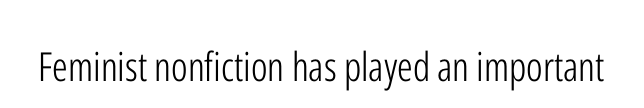
The letters stand straight up with perfectly vertical stems. The text was rendered using a sans face with plain stroke endings. Glance below the letters and you will spot only blank space. A light-to-regular cut is what we see here.
